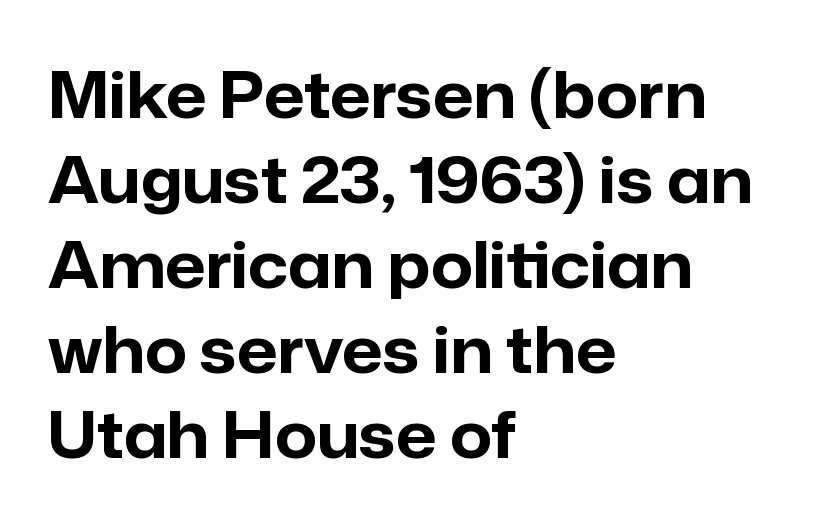
The image shows 64 px bold sans-serif type, upright; set left-aligned, normal line spacing (1.33x), normal letter spacing, not underlined; low stroke contrast and a medium x-height.
